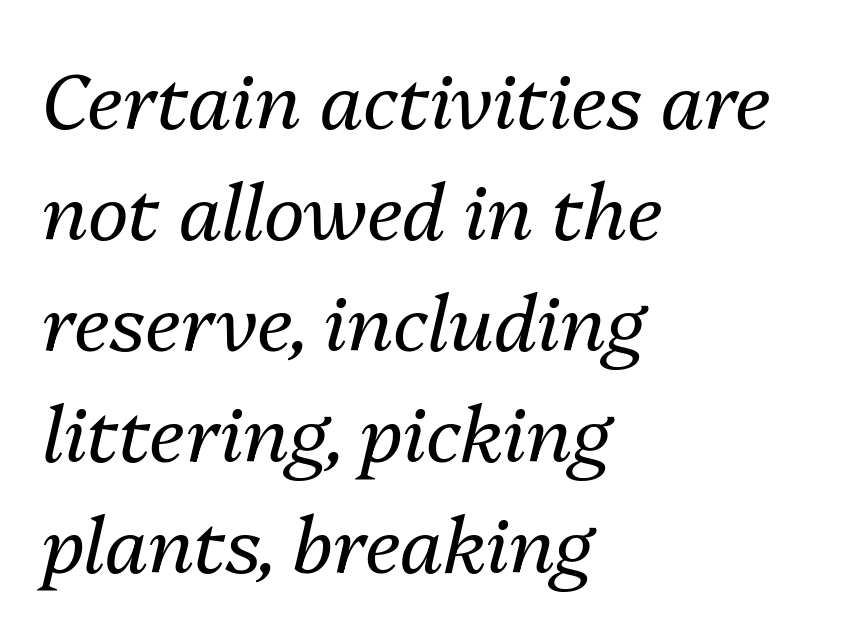
Tracking value appears to be zero — textbook default spacing. The glyphs are unaccompanied by any horizontal stroke below them. Each letter keeps its own natural width here, so spacing adapts to shape. Vertical spacing — default. Line beginnings align vertically; line endings do not. Quick note: italic.
